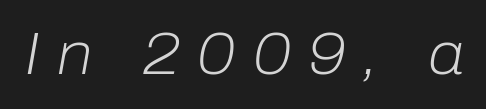
{"italic": "yes", "lean": "right", "slant_degrees": 10, "bold": "no", "weight": "light", "width": "normal", "stroke_contrast": "low", "x_height": "medium", "monospaced": "no", "underline": "no", "letter_spacing": "wide", "letter_spacing_em": 0.29, "glyph_px": 59}
